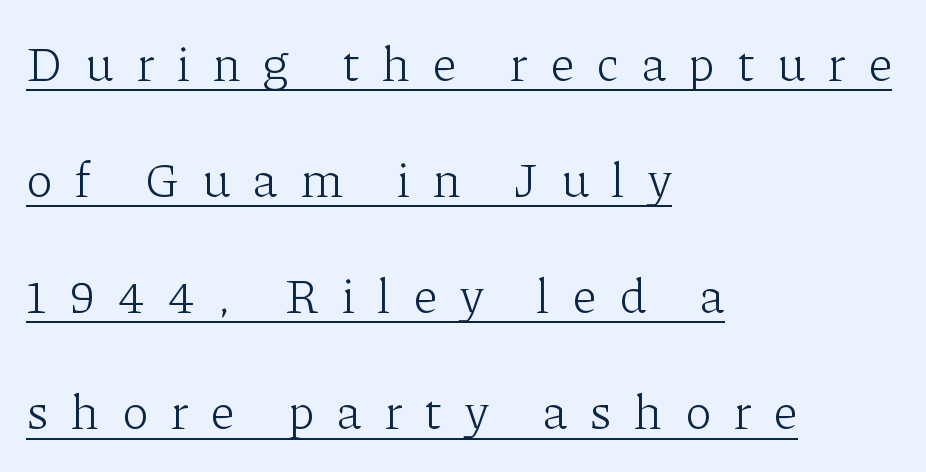
The image shows 49 px light serif type, upright; set left-aligned, loose line spacing (2.37x), unusually wide letter spacing (+0.45 em), underlined; low stroke contrast and a medium x-height.
